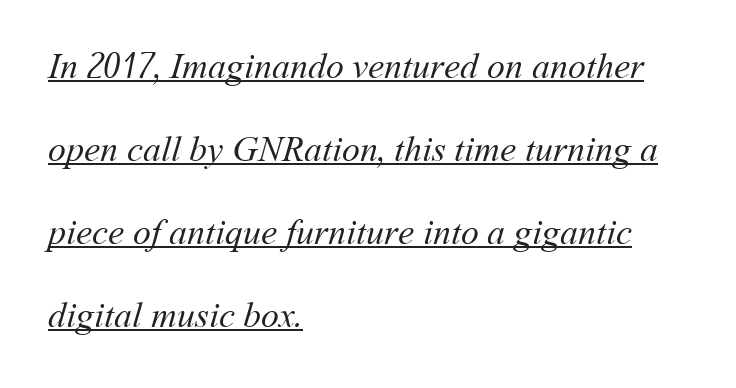
{"bold": "no", "weight": "regular", "width": "normal", "stroke_contrast": "medium", "x_height": "medium", "monospaced": "no", "underline": "yes", "align": "left", "line_spacing": "loose", "line_spacing_ratio": 2.31, "letter_spacing": "normal", "letter_spacing_em": 0.0, "glyph_px": 36}
